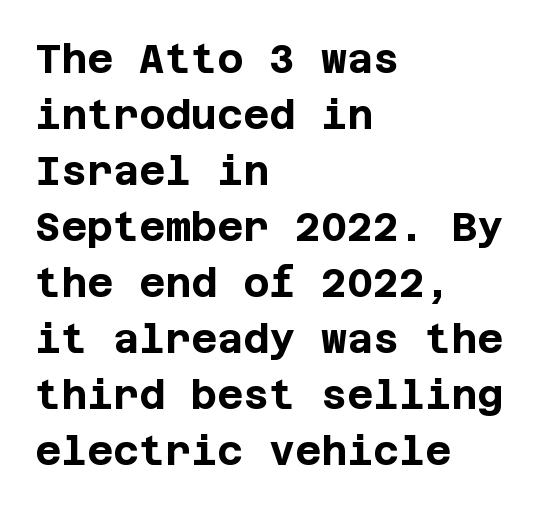
The image shows 40 px bold sans-serif type, upright; set left-aligned, normal line spacing (1.4x), normal letter spacing, not underlined; low stroke contrast and a large x-height.
